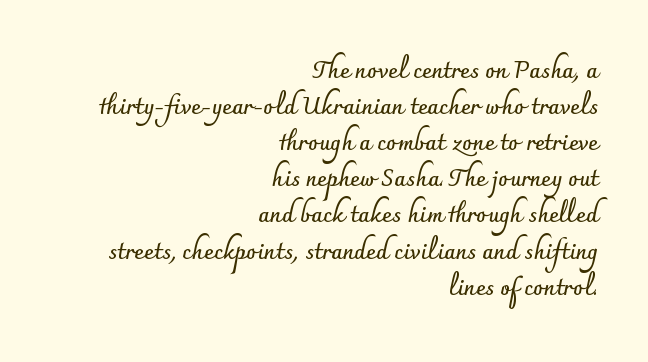
The image shows 23 px bold type; set right-aligned, normal line spacing (1.57x), normal letter spacing, not underlined.
